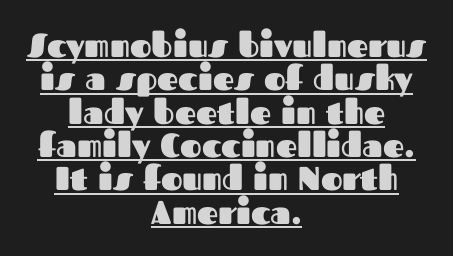
{"serif": "no", "italic": "no", "bold": "yes", "weight": "heavy", "width": "normal", "stroke_contrast": "medium", "x_height": "medium", "monospaced": "no", "underline": "yes", "align": "center", "line_spacing": "tight", "line_spacing_ratio": 1.01, "letter_spacing": "normal", "letter_spacing_em": 0.0, "glyph_px": 33}
